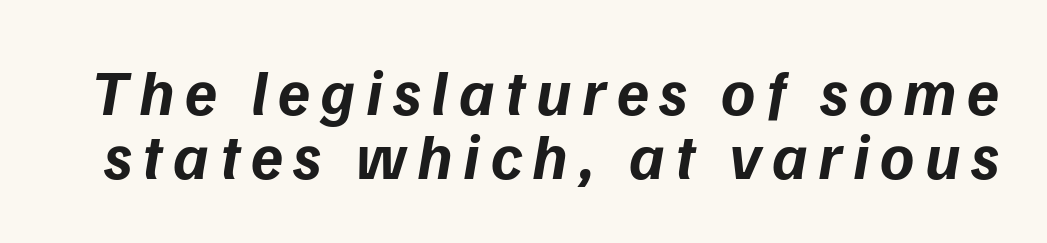
Q: Is the text bold? A: Yes.
Q: Is the typeface a serif or a sans-serif typeface? A: Sans-serif.
Q: Is the text underlined? A: No.
Q: Is the spacing between lines tight, normal or loose? A: Tight.
Q: Width (condensed, normal, or wide)? A: Normal.
Q: Stroke contrast? A: Low.
Q: x-height? A: Medium.
Q: Monospaced? A: No.
